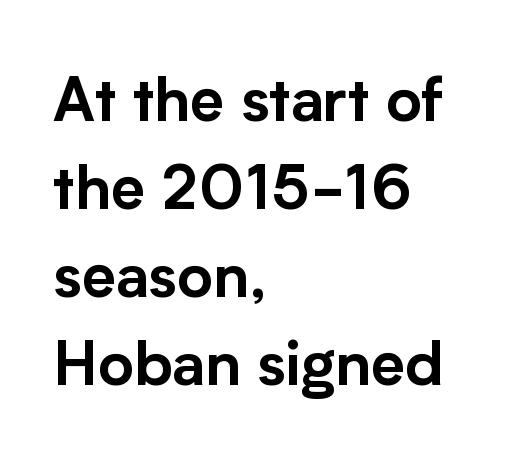
{"serif": "no", "italic": "no", "width": "normal", "stroke_contrast": "low", "x_height": "medium", "monospaced": "no", "underline": "no", "align": "left", "line_spacing": "normal", "line_spacing_ratio": 1.44, "letter_spacing": "normal", "letter_spacing_em": 0.0, "glyph_px": 61}
